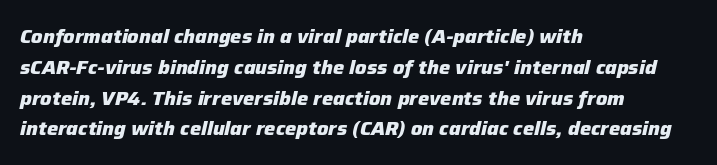
{"italic": "yes", "lean": "right", "slant_degrees": 12, "bold": "yes", "underline": "no", "align": "left", "line_spacing": "normal", "line_spacing_ratio": 1.54, "letter_spacing": "normal", "letter_spacing_em": 0.0, "glyph_px": 20}
